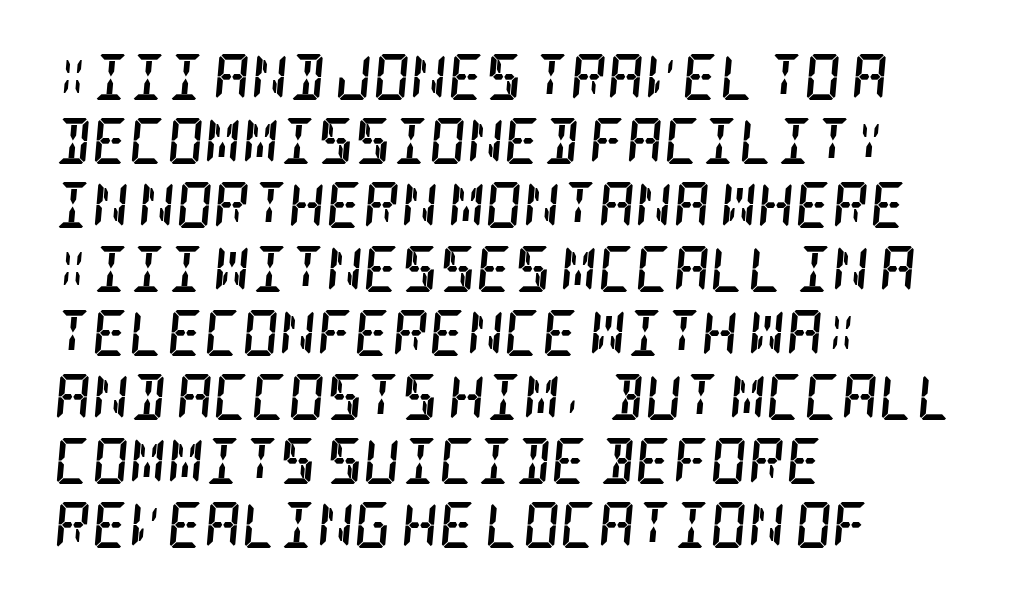
Q: Is the text bold? A: Yes.
Q: Is the text italic (slanted)? A: Yes, it leans right by about 5 degrees.
Q: Is the typeface a serif or a sans-serif typeface? A: Serif.
Q: Is the text underlined? A: No.
Q: How is the paragraph aligned? A: Left-aligned.
Q: Is the spacing between letters normal or unusually wide? A: Normal.
Q: Is the spacing between lines tight, normal or loose? A: Normal.
Q: Width (condensed, normal, or wide)? A: Condensed.
Q: Stroke contrast? A: Low.
Q: x-height? A: Large.
